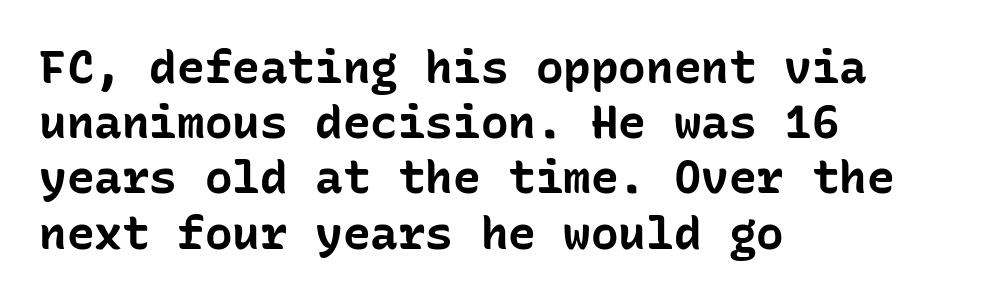
{"serif": "no", "italic": "no", "bold": "yes", "weight": "bold", "width": "normal", "stroke_contrast": "low", "x_height": "medium", "monospaced": "yes", "underline": "no", "align": "left", "line_spacing_ratio": 1.2, "letter_spacing": "normal", "letter_spacing_em": 0.0, "glyph_px": 46}
